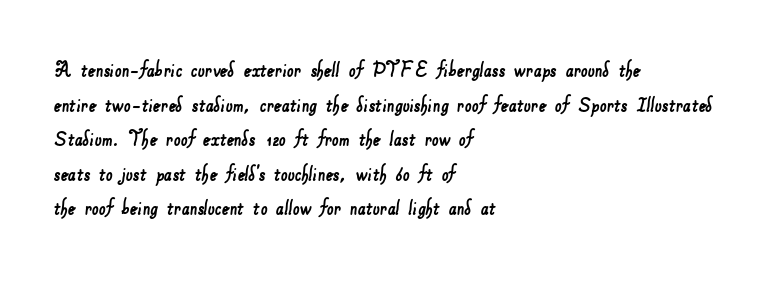
{"underline": "no", "align": "left", "line_spacing": "normal", "line_spacing_ratio": 1.44, "letter_spacing": "normal", "letter_spacing_em": 0.0, "glyph_px": 24}
